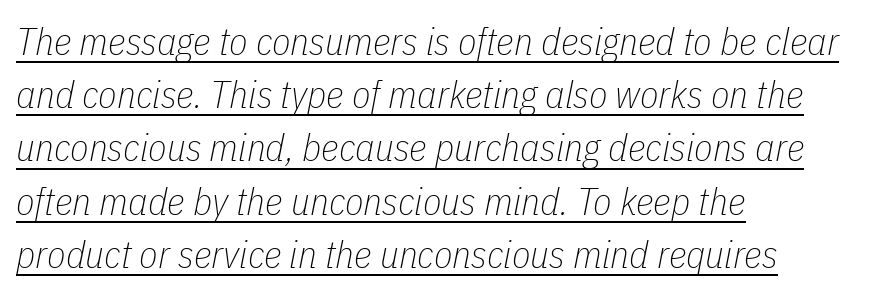
{"italic": "yes", "lean": "right", "slant_degrees": 11, "bold": "no", "weight": "thin", "width": "condensed", "stroke_contrast": "low", "x_height": "medium", "monospaced": "no", "underline": "yes", "align": "left", "line_spacing": "normal", "line_spacing_ratio": 1.4, "letter_spacing": "normal", "letter_spacing_em": 0.0, "glyph_px": 38}
